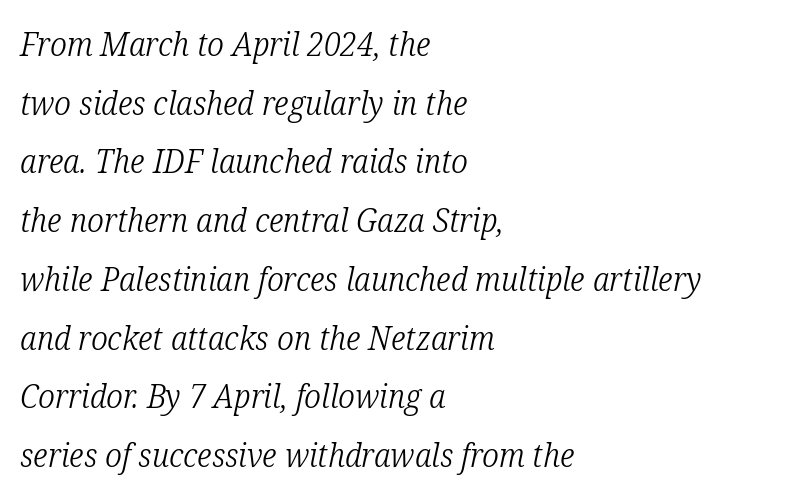
The image shows 33 px light, condensed serif type, italic (leaning right); set left-aligned, line spacing 1.78x, normal letter spacing, not underlined; low stroke contrast and a medium x-height.
